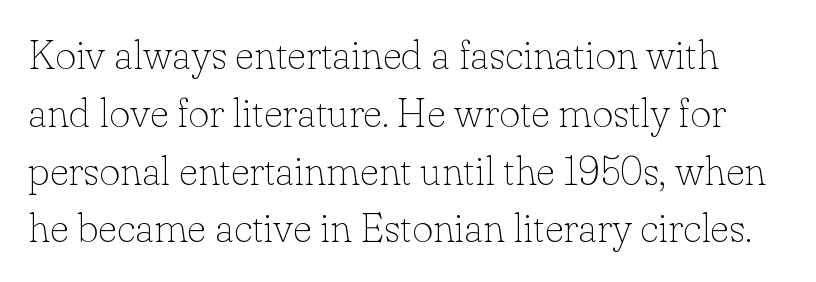
Q: Is the text bold? A: No.
Q: Is the text italic (slanted)? A: No, it is upright.
Q: Is the typeface a serif or a sans-serif typeface? A: Serif.
Q: Is the text underlined? A: No.
Q: Is the spacing between letters normal or unusually wide? A: Normal.
Q: Is the spacing between lines tight, normal or loose? A: Normal.
Q: Width (condensed, normal, or wide)? A: Normal.
Q: Stroke contrast? A: Low.
Q: x-height? A: Small.
Q: Monospaced? A: No.
